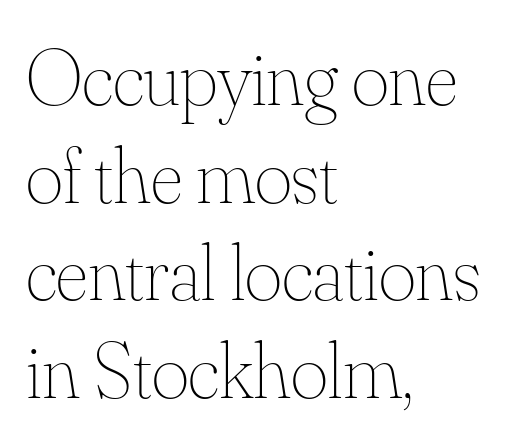
Q: Is the text bold? A: No.
Q: Is the text italic (slanted)? A: No, it is upright.
Q: Is the text underlined? A: No.
Q: How is the paragraph aligned? A: Left-aligned.
Q: Is the spacing between letters normal or unusually wide? A: Normal.
Q: Width (condensed, normal, or wide)? A: Normal.
Q: Stroke contrast? A: Medium.
Q: x-height? A: Small.
Q: Monospaced? A: No.
